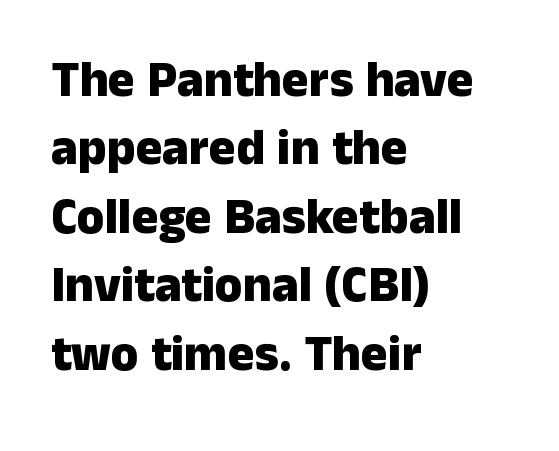
{"serif": "no", "italic": "no", "bold": "yes", "weight": "heavy", "width": "normal", "stroke_contrast": "low", "x_height": "medium", "monospaced": "no", "underline": "no", "align": "left", "line_spacing": "normal", "line_spacing_ratio": 1.37, "letter_spacing": "normal", "letter_spacing_em": 0.0, "glyph_px": 50}
